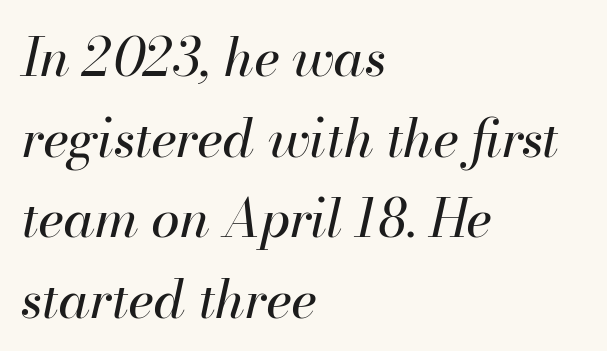
{"italic": "yes", "lean": "right", "slant_degrees": 13, "bold": "no", "weight": "regular", "width": "normal", "stroke_contrast": "high", "x_height": "small", "monospaced": "no", "underline": "no", "align": "left", "line_spacing": "normal", "line_spacing_ratio": 1.55, "letter_spacing": "normal", "letter_spacing_em": 0.0, "glyph_px": 52}
